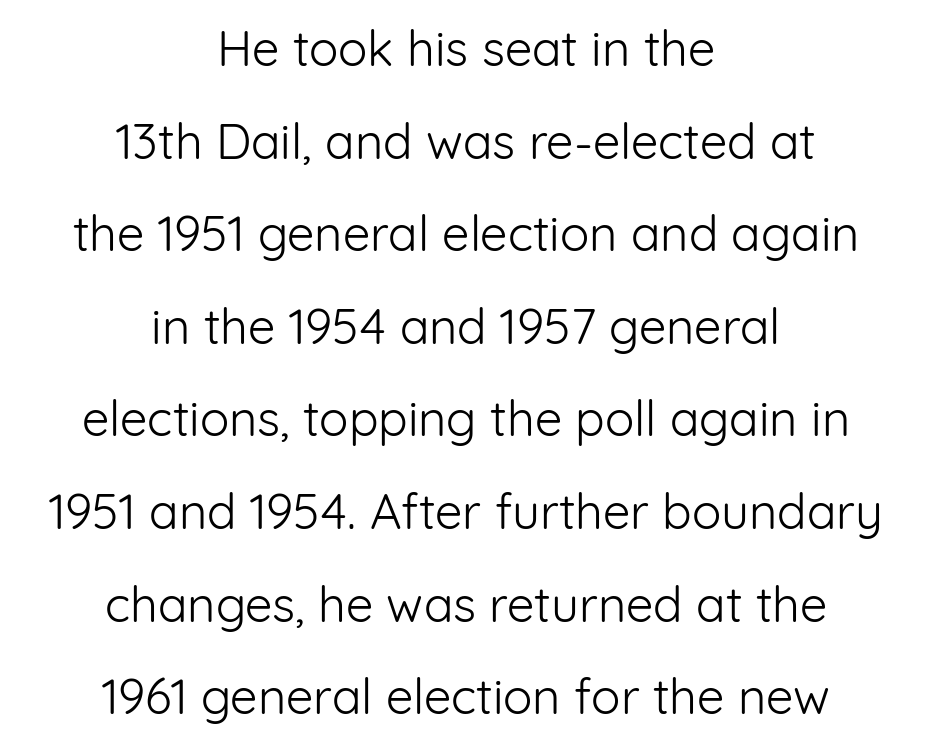
{"serif": "no", "italic": "no", "bold": "no", "weight": "light", "width": "normal", "stroke_contrast": "low", "x_height": "medium", "monospaced": "no", "underline": "no", "align": "center", "line_spacing_ratio": 1.89, "letter_spacing": "normal", "letter_spacing_em": 0.0, "glyph_px": 49}
